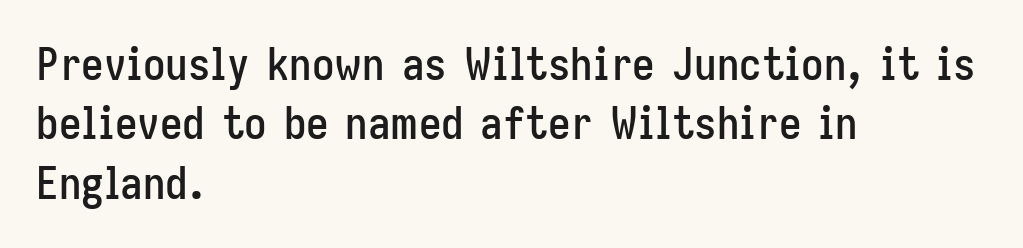
The image shows 45 px condensed sans-serif type, upright; set left-aligned, normal line spacing (1.32x), normal letter spacing, not underlined; low stroke contrast and a medium x-height.
